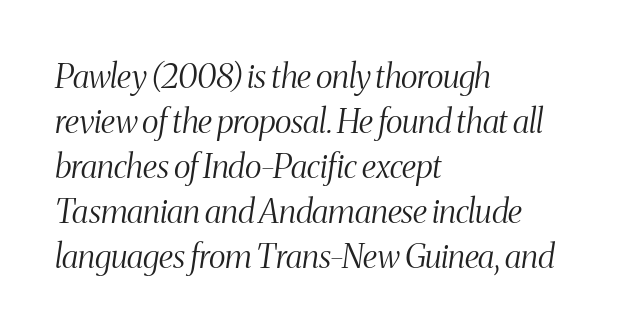
The image shows 33 px light, condensed serif type, italic (leaning right); set left-aligned, normal line spacing (1.36x), normal letter spacing, not underlined; medium stroke contrast and a medium x-height.
